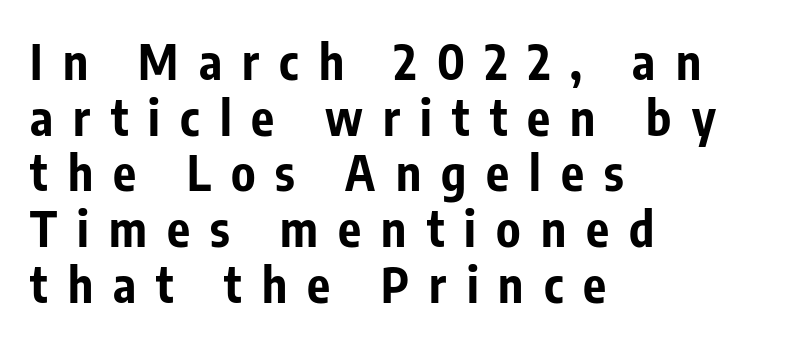
The image shows 48 px bold, condensed sans-serif type, upright; set left-aligned, line spacing 1.16x, unusually wide letter spacing (+0.42 em), not underlined; low stroke contrast and a medium x-height.
